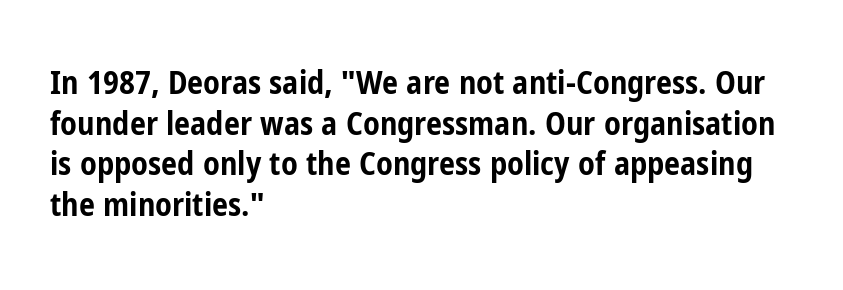
{"serif": "no", "italic": "no", "bold": "yes", "weight": "bold", "width": "condensed", "stroke_contrast": "low", "x_height": "medium", "monospaced": "no", "underline": "no", "align": "left", "line_spacing": "normal", "line_spacing_ratio": 1.27, "letter_spacing": "normal", "letter_spacing_em": 0.0, "glyph_px": 32}
